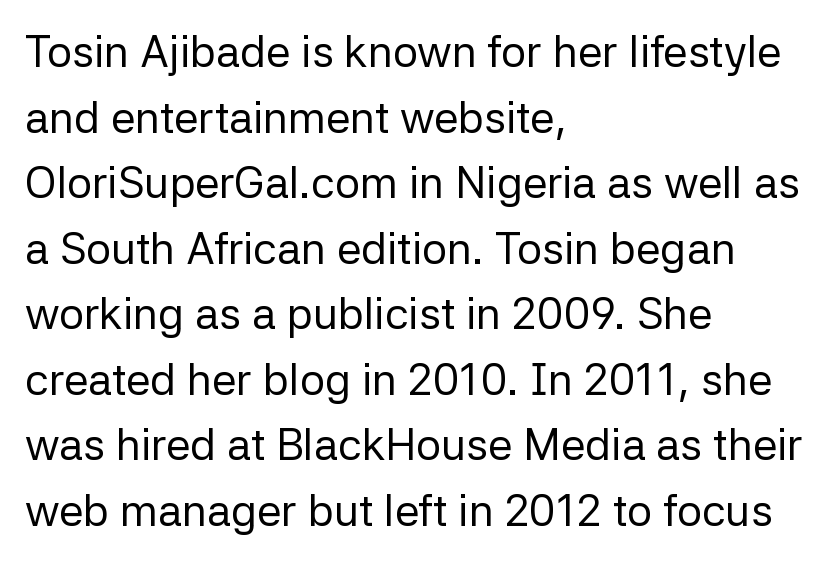
Bare-footed words on every line. The specimen reads as upright at a glance. The typesetter chose a ragged-right arrangement here. The type is set solid horizontally, with unmodified tracking.
